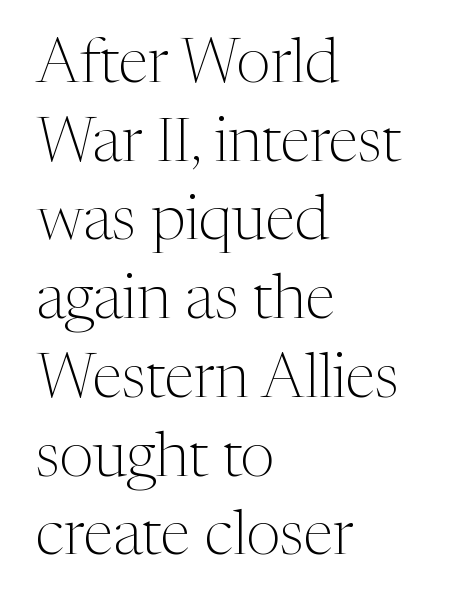
Q: Is the text bold? A: No.
Q: Is the text italic (slanted)? A: No, it is upright.
Q: Is the typeface a serif or a sans-serif typeface? A: Serif.
Q: Is the text underlined? A: No.
Q: How is the paragraph aligned? A: Left-aligned.
Q: Is the spacing between letters normal or unusually wide? A: Normal.
Q: Is the spacing between lines tight, normal or loose? A: Normal.
Q: Width (condensed, normal, or wide)? A: Normal.
Q: Stroke contrast? A: Medium.
Q: x-height? A: Medium.
Q: Monospaced? A: No.
